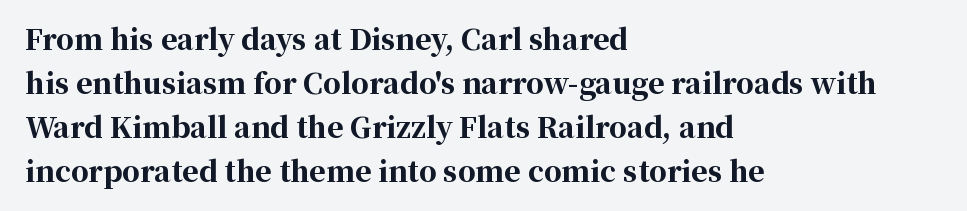
{"serif": "yes", "italic": "no", "bold": "yes", "weight": "bold", "width": "normal", "stroke_contrast": "high", "x_height": "medium", "monospaced": "no", "underline": "no", "align": "left", "line_spacing": "normal", "line_spacing_ratio": 1.57, "letter_spacing": "normal", "letter_spacing_em": 0.0, "glyph_px": 28}
